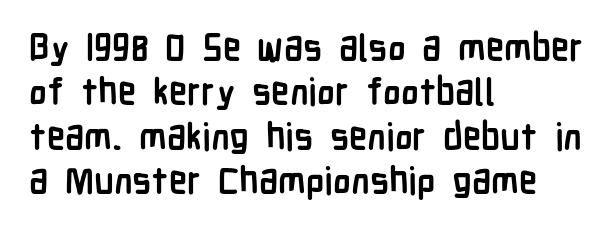
These lines stack with their left ends in a neat column. Posture: vertical. Check under the words: just untouched page. Examine the stroke ends and you'll find no serifs.
